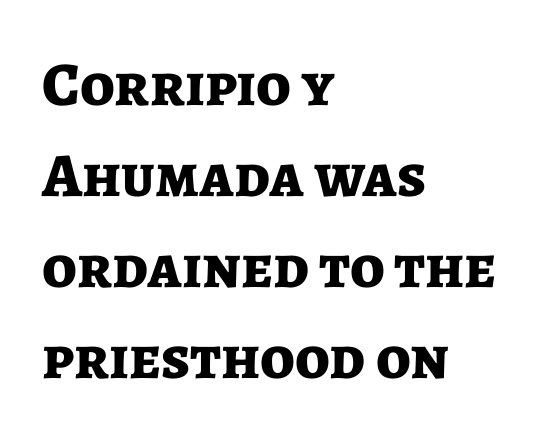
Q: Is the text bold? A: Yes.
Q: Is the text italic (slanted)? A: No, it is upright.
Q: Is the typeface a serif or a sans-serif typeface? A: Sans-serif.
Q: Is the text underlined? A: No.
Q: How is the paragraph aligned? A: Left-aligned.
Q: Is the spacing between letters normal or unusually wide? A: Normal.
Q: Is the spacing between lines tight, normal or loose? A: Normal.
Q: Width (condensed, normal, or wide)? A: Normal.
Q: Stroke contrast? A: Low.
Q: x-height? A: Medium.
Q: Monospaced? A: No.
